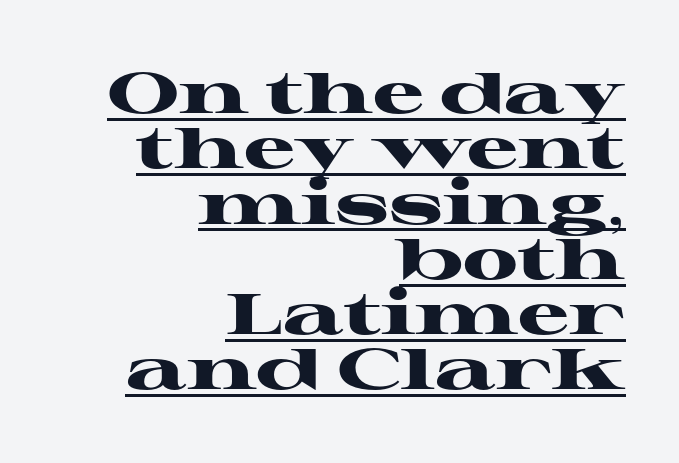
Q: Is the text bold? A: Yes.
Q: Is the text italic (slanted)? A: No, it is upright.
Q: Is the typeface a serif or a sans-serif typeface? A: Serif.
Q: Is the text underlined? A: Yes.
Q: How is the paragraph aligned? A: Right-aligned.
Q: Is the spacing between letters normal or unusually wide? A: Normal.
Q: Is the spacing between lines tight, normal or loose? A: Tight.
Q: Width (condensed, normal, or wide)? A: Wide.
Q: Stroke contrast? A: High.
Q: x-height? A: Medium.
Q: Monospaced? A: No.
